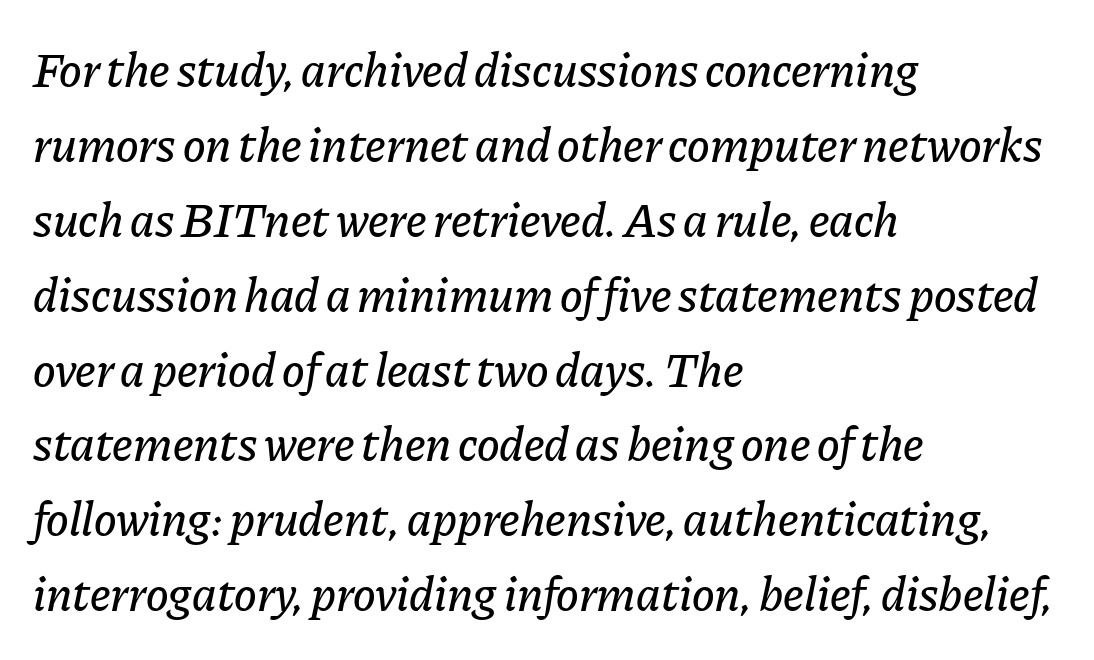
The image shows 48 px text type, italic (leaning right); set left-aligned, normal line spacing (1.56x), normal letter spacing, not underlined; low stroke contrast and a medium x-height.
